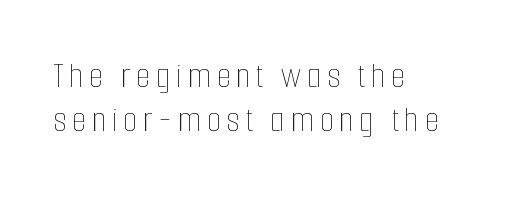
{"italic": "no", "bold": "no", "weight": "thin", "width": "condensed", "stroke_contrast": "low", "x_height": "medium", "monospaced": "no", "underline": "no", "align": "left", "line_spacing_ratio": 1.19, "glyph_px": 37}
